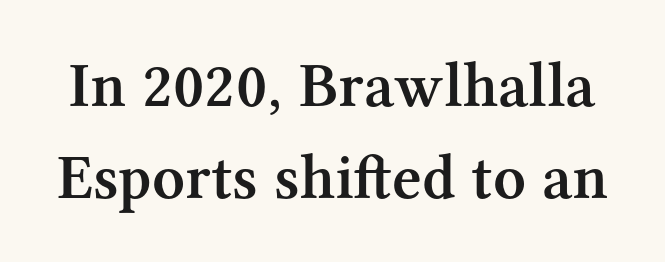
The image shows 64 px semibold serif type, upright; set normal line spacing (1.43x), normal letter spacing, not underlined; medium stroke contrast and a medium x-height.
